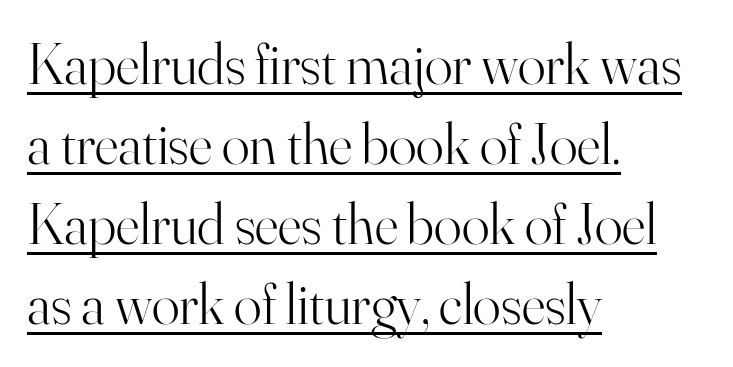
The image shows 58 px light serif type, upright; set left-aligned, normal line spacing (1.38x), normal letter spacing, underlined; high stroke contrast and a small x-height.
